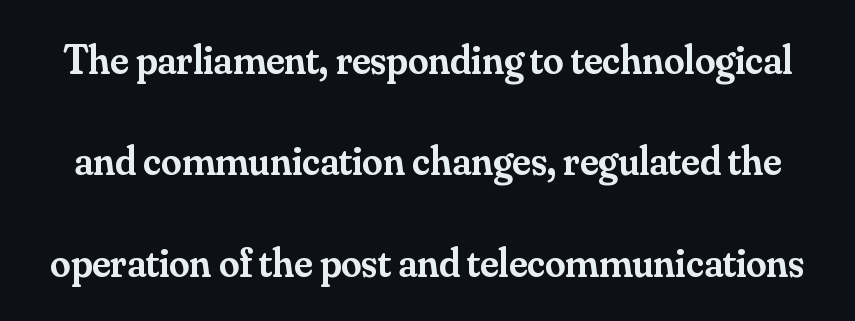
The image shows 41 px semibold serif type, upright; set loose line spacing (2.47x), normal letter spacing, not underlined; medium stroke contrast and a small x-height.
